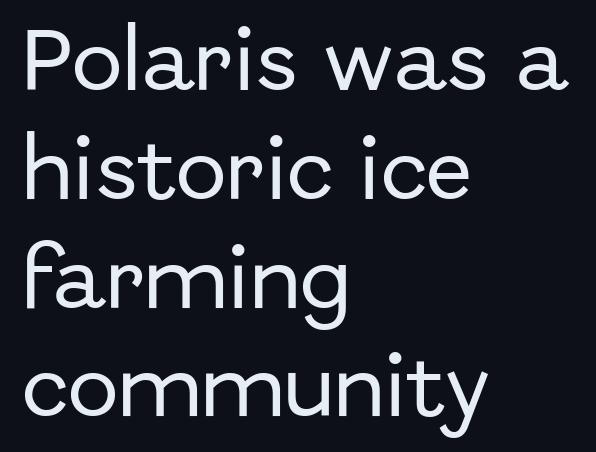
Q: Is the text italic (slanted)? A: No, it is upright.
Q: Is the typeface a serif or a sans-serif typeface? A: Sans-serif.
Q: Is the text underlined? A: No.
Q: How is the paragraph aligned? A: Left-aligned.
Q: Is the spacing between letters normal or unusually wide? A: Normal.
Q: Is the spacing between lines tight, normal or loose? A: Normal.
Q: Width (condensed, normal, or wide)? A: Normal.
Q: Stroke contrast? A: Low.
Q: x-height? A: Medium.
Q: Monospaced? A: No.
